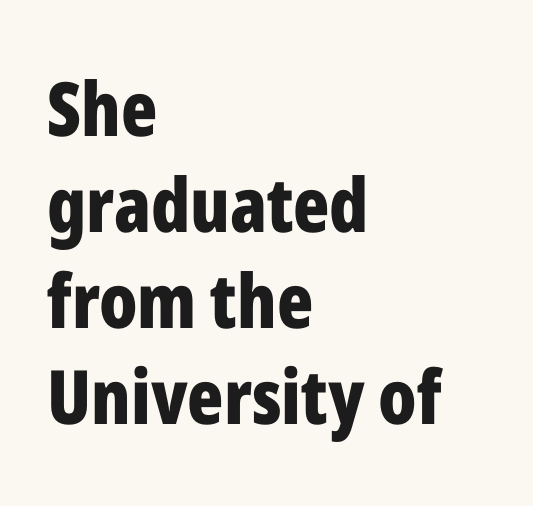
{"serif": "no", "italic": "no", "bold": "yes", "weight": "bold", "width": "condensed", "stroke_contrast": "low", "x_height": "medium", "monospaced": "no", "underline": "no", "align": "left", "line_spacing": "normal", "line_spacing_ratio": 1.28, "letter_spacing": "normal", "letter_spacing_em": 0.0, "glyph_px": 75}
